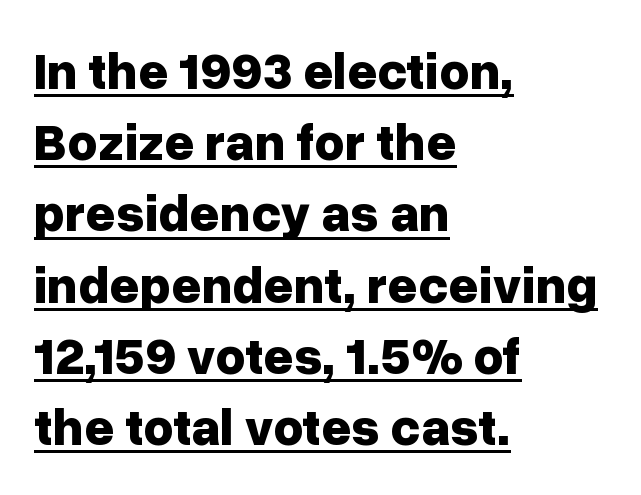
What decoration does the sample have? An underline. Between one letter and the next there's only the usual sliver of space. Looks like regular typesetting: each glyph gets only the width it needs. Typesetter's note: full bold, strokes at maximum text heaviness. This sample uses an upright cut, with every glyph sitting square on the baseline. Are there feet on the stems? There aren't — it's a sans.
